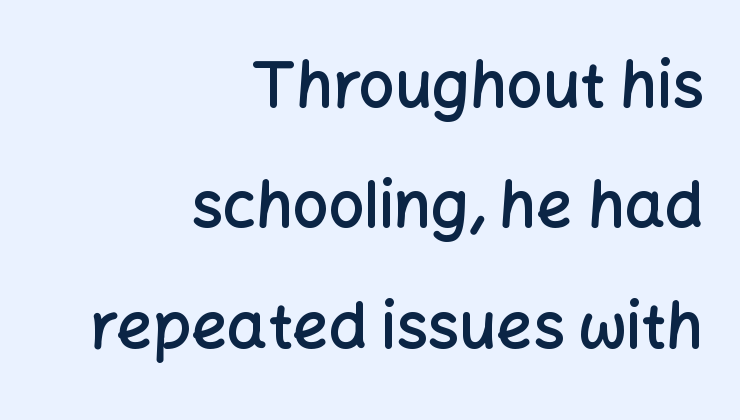
Q: Is the text bold? A: Semi-bold.
Q: Is the text italic (slanted)? A: No, it is upright.
Q: Is the typeface a serif or a sans-serif typeface? A: Sans-serif.
Q: Is the text underlined? A: No.
Q: How is the paragraph aligned? A: Right-aligned.
Q: Is the spacing between letters normal or unusually wide? A: Normal.
Q: Is the spacing between lines tight, normal or loose? A: Loose.
Q: Width (condensed, normal, or wide)? A: Normal.
Q: Stroke contrast? A: Low.
Q: x-height? A: Medium.
Q: Monospaced? A: No.
